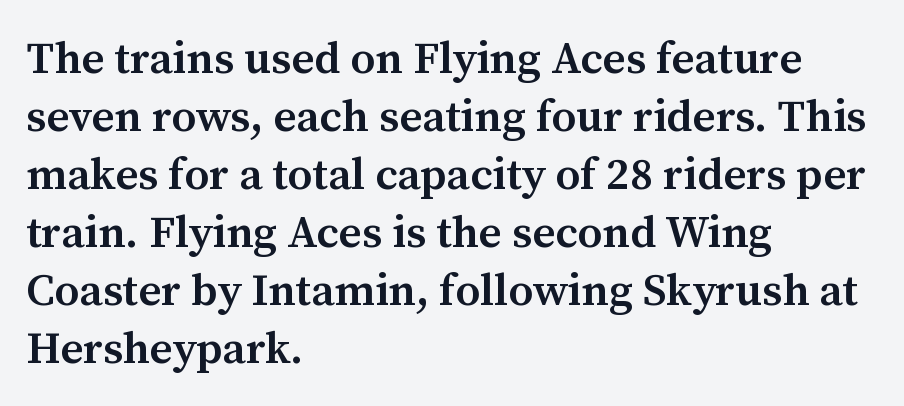
{"serif": "yes", "italic": "no", "bold": "semi", "weight": "semibold", "width": "normal", "stroke_contrast": "medium", "x_height": "medium", "monospaced": "no", "underline": "no", "align": "left", "line_spacing": "normal", "line_spacing_ratio": 1.29, "letter_spacing": "normal", "letter_spacing_em": 0.0, "glyph_px": 45}
